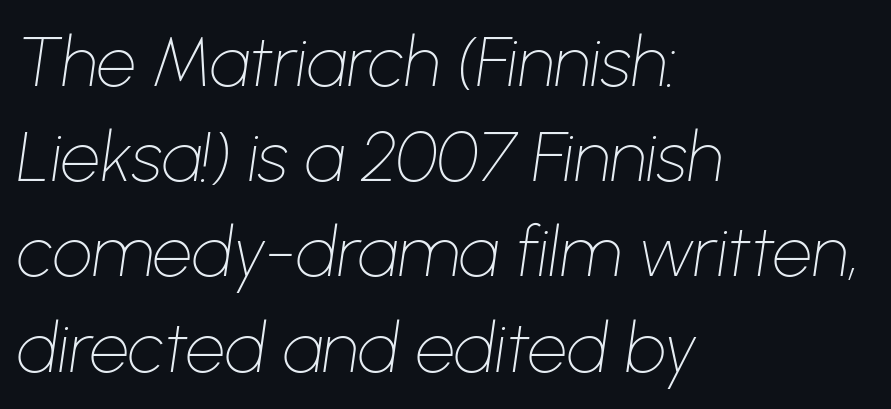
The image shows 70 px thin type, italic (leaning right); set left-aligned, normal line spacing (1.36x), normal letter spacing, not underlined; low stroke contrast and a medium x-height.
